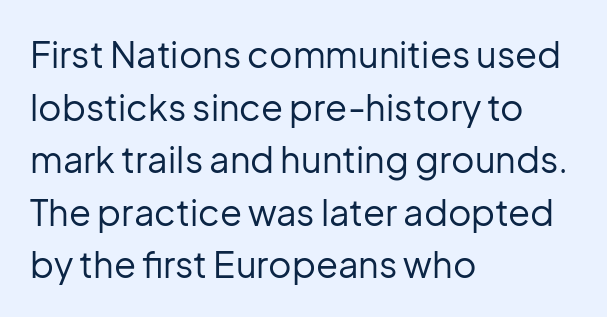
The image shows 36 px regular-weight sans-serif type, upright; set left-aligned, normal line spacing (1.46x), normal letter spacing, not underlined; low stroke contrast and a medium x-height.
